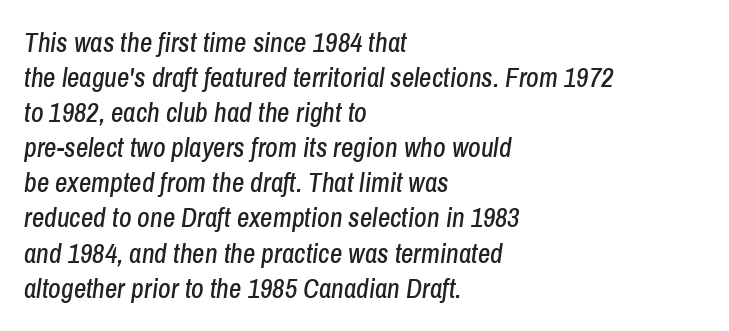
The image shows 27 px text type, italic (leaning right); set left-aligned, normal line spacing (1.3x), normal letter spacing, not underlined.
